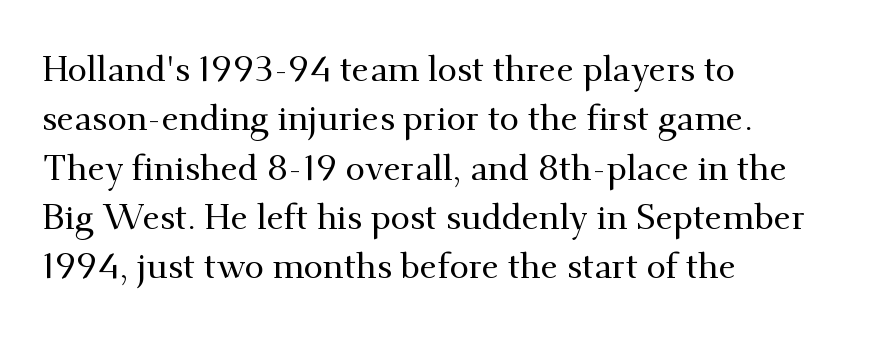
Serif or sans? Serif — the stroke terminals have little feet. Students, note that the glyphs here touch the page at normal intervals. In terms of leading, this rendering sits right in the middle. Unlike italic type, these characters show no tilt at all.
